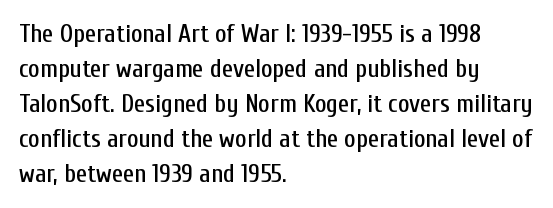
{"italic": "no", "underline": "no", "align": "left", "line_spacing": "normal", "line_spacing_ratio": 1.4, "letter_spacing": "normal", "letter_spacing_em": 0.0, "glyph_px": 25}
